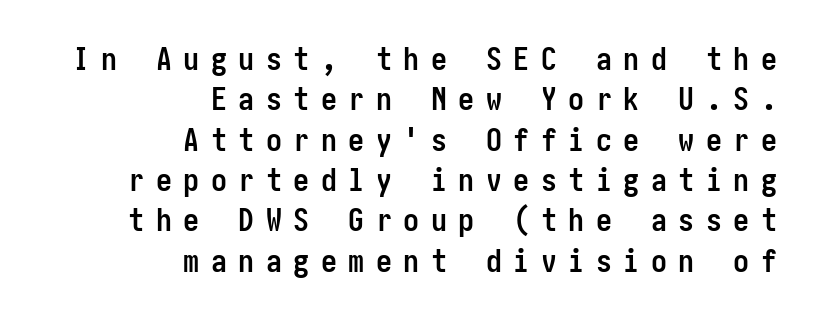
{"serif": "no", "italic": "no", "bold": "yes", "weight": "semibold", "width": "condensed", "stroke_contrast": "low", "x_height": "medium", "underline": "no", "align": "right", "line_spacing": "normal", "line_spacing_ratio": 1.26, "letter_spacing": "wide", "letter_spacing_em": 0.36, "glyph_px": 32}
